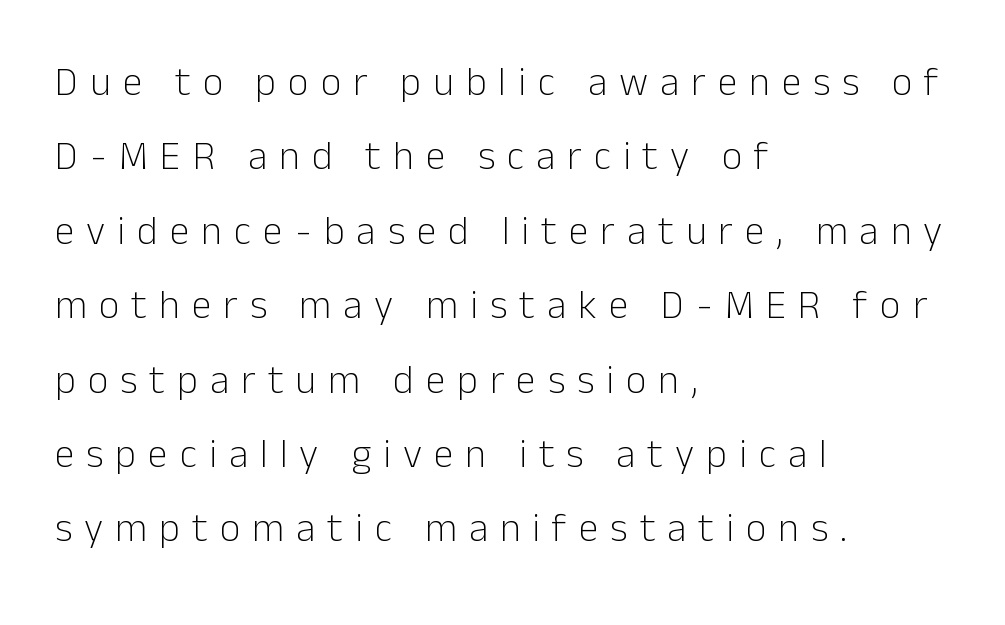
{"serif": "no", "italic": "no", "bold": "no", "weight": "light", "width": "normal", "stroke_contrast": "low", "x_height": "medium", "monospaced": "no", "underline": "no", "align": "left", "line_spacing_ratio": 1.86, "letter_spacing": "wide", "letter_spacing_em": 0.3, "glyph_px": 40}
